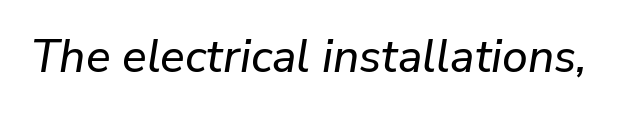
Q: Is the text italic (slanted)? A: Yes, it leans right by about 9 degrees.
Q: Is the text underlined? A: No.
Q: Is the spacing between letters normal or unusually wide? A: Normal.
Q: Width (condensed, normal, or wide)? A: Normal.
Q: Stroke contrast? A: Low.
Q: x-height? A: Medium.
Q: Monospaced? A: No.
